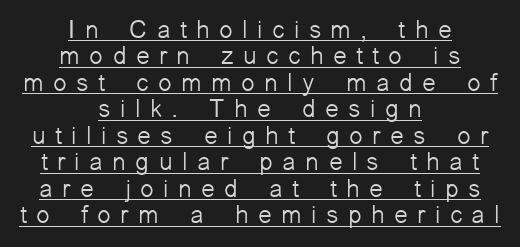
{"italic": "no", "bold": "no", "underline": "yes", "align": "center", "line_spacing": "tight", "line_spacing_ratio": 1.06, "letter_spacing": "wide", "letter_spacing_em": 0.37, "glyph_px": 25}
